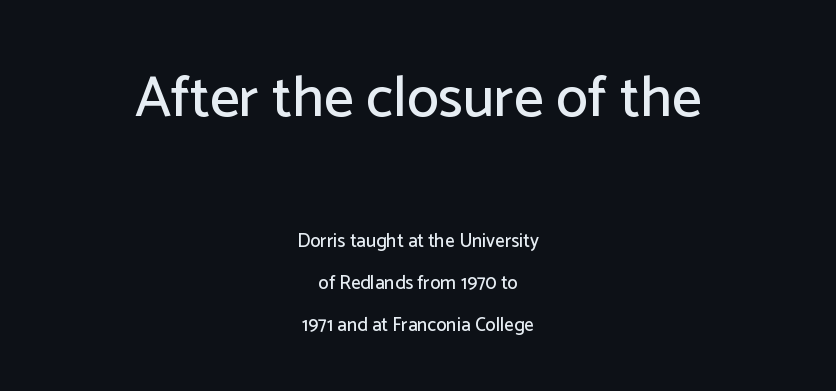
{"serif": "no", "italic": "no", "width": "normal", "stroke_contrast": "low", "x_height": "medium", "monospaced": "no", "underline": "no", "align": "center", "line_spacing": "loose", "line_spacing_ratio": 2.2, "letter_spacing": "normal", "letter_spacing_em": 0.0, "larger_block": "first", "size_ratio": 3.05, "glyph_px": 58}
